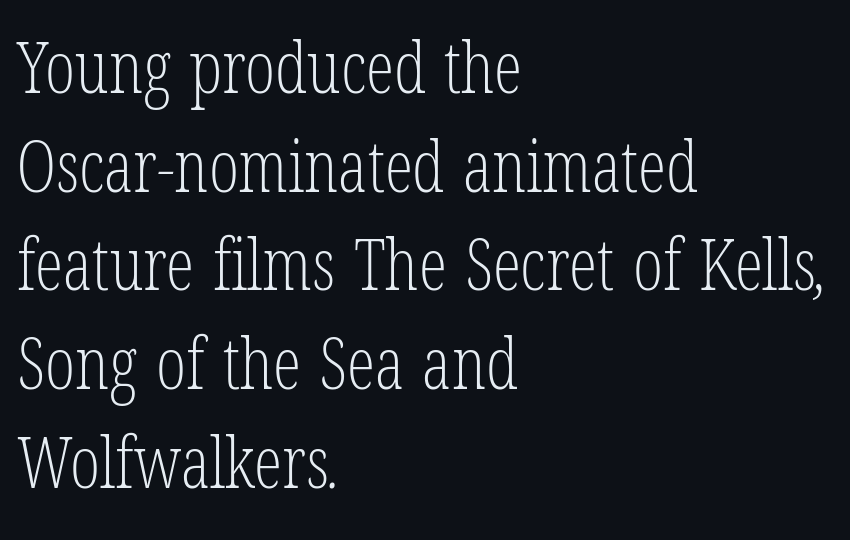
The image shows 71 px light, condensed serif type; set left-aligned, normal line spacing (1.39x), normal letter spacing, not underlined; low stroke contrast and a medium x-height.
